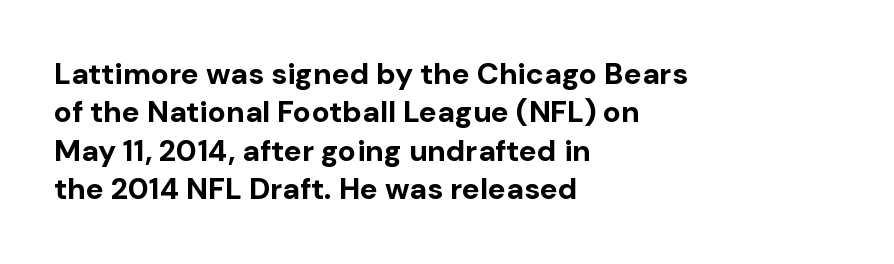
{"serif": "no", "italic": "no", "bold": "yes", "weight": "bold", "width": "normal", "stroke_contrast": "low", "x_height": "medium", "monospaced": "no", "underline": "no", "align": "left", "line_spacing": "normal", "line_spacing_ratio": 1.28, "letter_spacing": "normal", "letter_spacing_em": 0.0, "glyph_px": 30}
